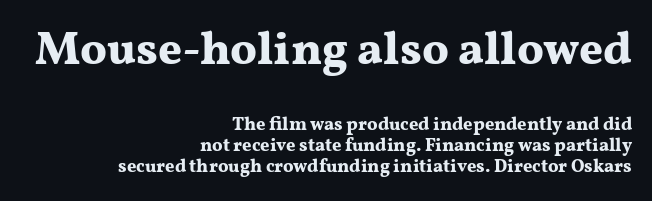
Every character sits straight up, as roman type does. This sample uses plain, unmodified letter spacing. Spacing verdict: proportional, widths tailored to each character. Nobody drew a line under any word here.
